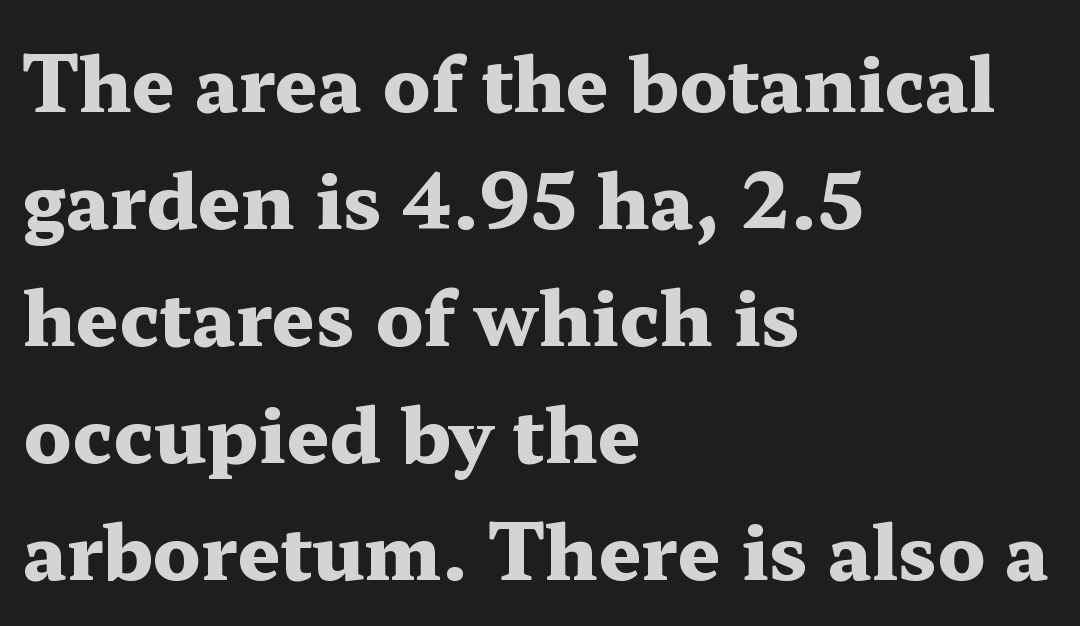
The setting favours the left margin, as ordinary paragraphs usually do. Nothing unusual about the tracking: characters are spaced as the font intends. Think of a printed novel: that variable character pitch is what you see here. Every letter is thick-stroked: bold, no question. Descenders hang freely into open space. Quick note: interline space is typical.
